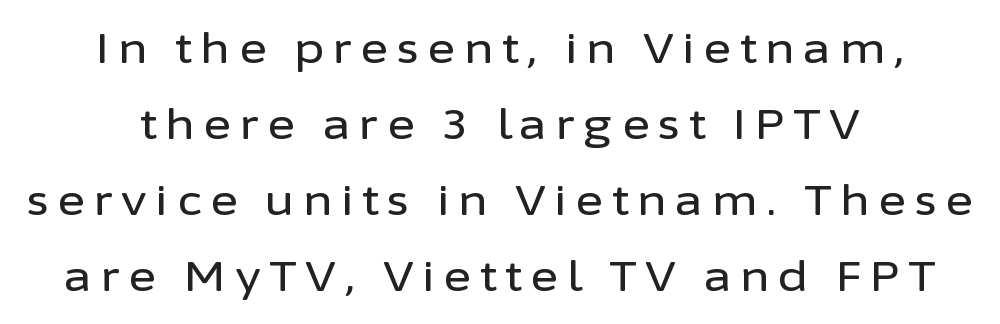
{"serif": "no", "italic": "no", "width": "normal", "stroke_contrast": "low", "x_height": "medium", "monospaced": "no", "underline": "no", "align": "center", "line_spacing_ratio": 1.81, "letter_spacing": "wide", "letter_spacing_em": 0.21, "glyph_px": 42}
